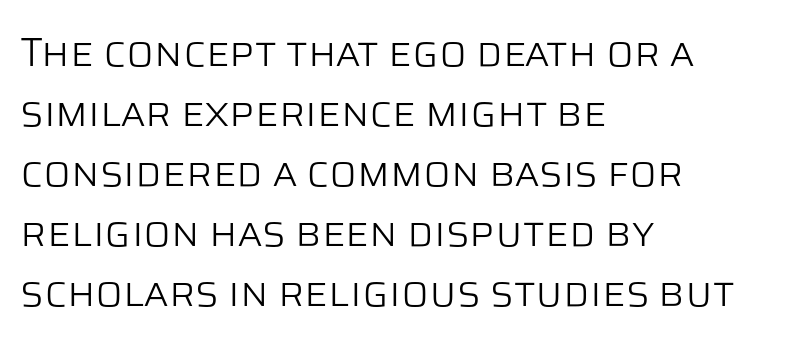
{"serif": "no", "italic": "no", "bold": "no", "weight": "light", "width": "normal", "stroke_contrast": "low", "x_height": "large", "monospaced": "no", "underline": "no", "align": "left", "line_spacing": "normal", "line_spacing_ratio": 1.5, "letter_spacing": "normal", "letter_spacing_em": 0.0, "glyph_px": 40}
